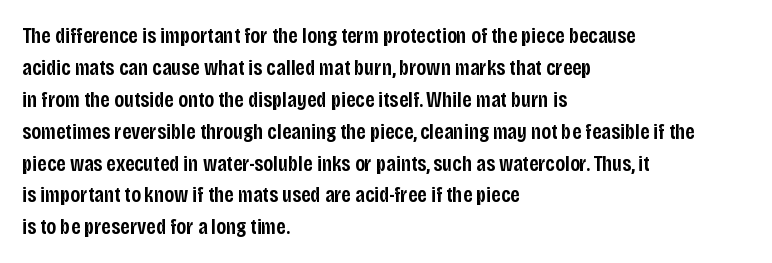
{"italic": "no", "bold": "semi", "underline": "no", "align": "left", "line_spacing": "normal", "line_spacing_ratio": 1.45, "letter_spacing": "normal", "letter_spacing_em": 0.0, "glyph_px": 22}
